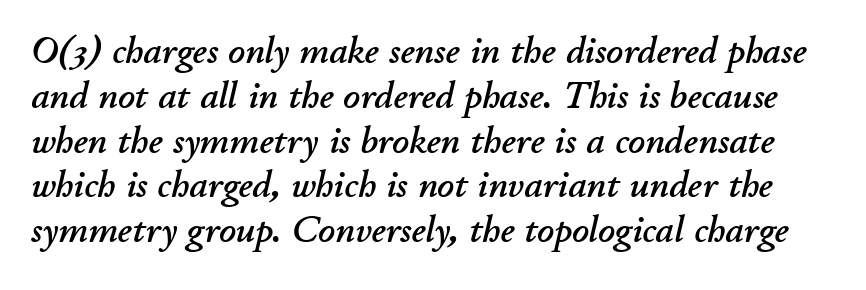
You could call the tracking neutral — neither tight nor loose. Looks like regular typesetting: each glyph gets only the width it needs. The area under the type is left untouched. Every character sits at an angle, as italics do.
